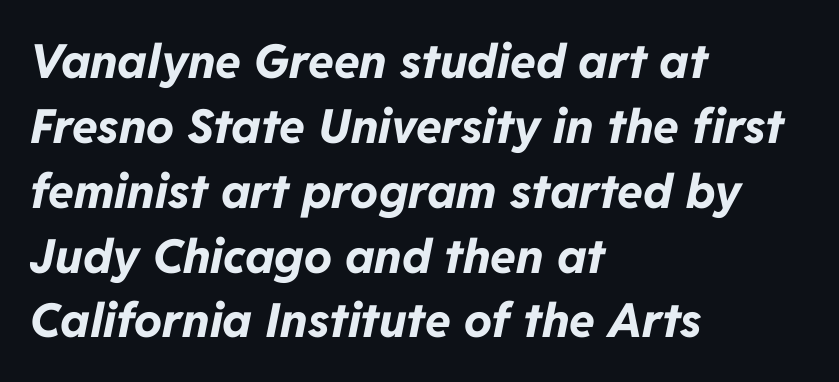
Q: Is the text bold? A: Yes.
Q: Is the text italic (slanted)? A: Yes, it leans right by about 11 degrees.
Q: Is the text underlined? A: No.
Q: How is the paragraph aligned? A: Left-aligned.
Q: Is the spacing between letters normal or unusually wide? A: Normal.
Q: Is the spacing between lines tight, normal or loose? A: Normal.
Q: Width (condensed, normal, or wide)? A: Normal.
Q: Stroke contrast? A: Low.
Q: x-height? A: Medium.
Q: Monospaced? A: No.
